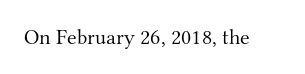
The image shows 22 px text type, upright; set normal letter spacing, not underlined.
